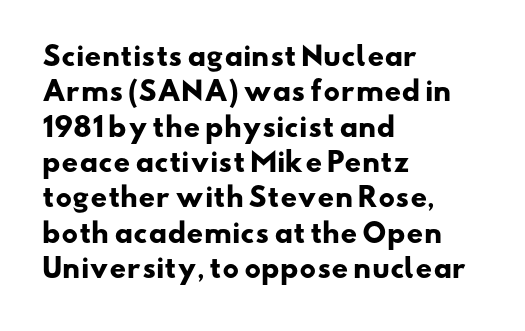
Q: Is the text bold? A: Yes.
Q: Is the text underlined? A: No.
Q: How is the paragraph aligned? A: Left-aligned.
Q: Is the spacing between letters normal or unusually wide? A: Normal.
Q: Is the spacing between lines tight, normal or loose? A: Normal.
